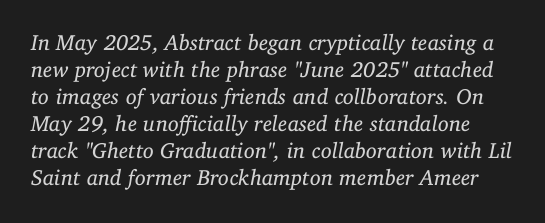
Q: Is the text bold? A: No.
Q: Is the text italic (slanted)? A: Yes, it leans right by about 11 degrees.
Q: Is the text underlined? A: No.
Q: Is the spacing between letters normal or unusually wide? A: Normal.
